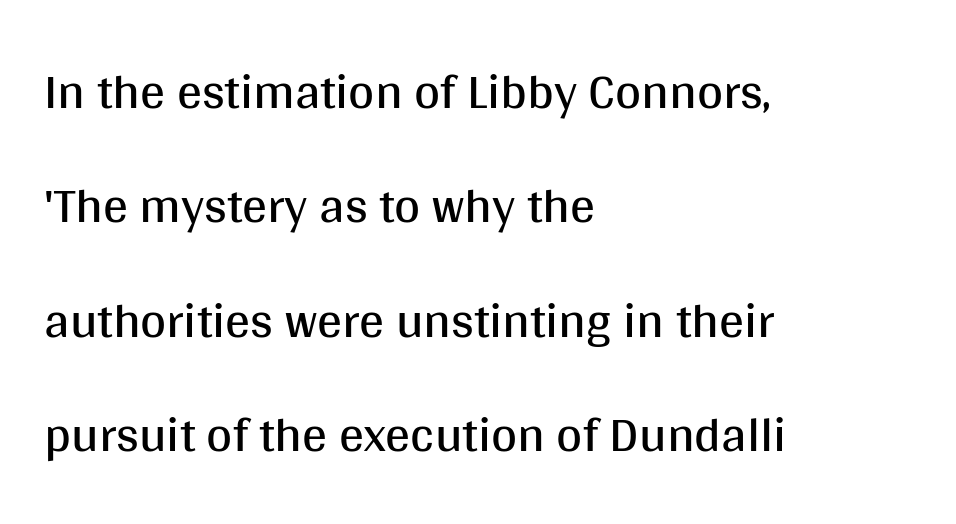
The image shows 50 px regular-weight sans-serif type, upright; set left-aligned, loose line spacing (2.29x), normal letter spacing, not underlined; medium stroke contrast and a large x-height.
